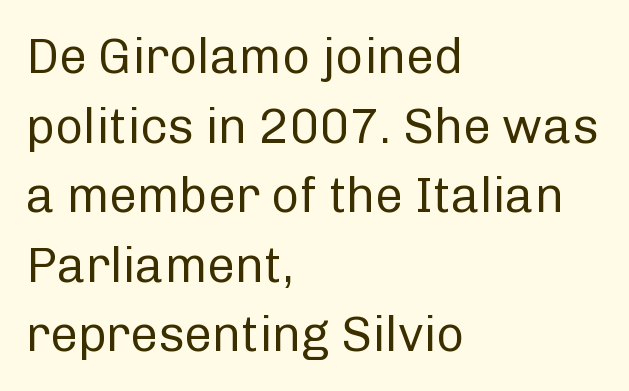
The image shows 49 px regular-weight sans-serif type, upright; set left-aligned, normal line spacing (1.42x), normal letter spacing, not underlined; low stroke contrast and a medium x-height.
